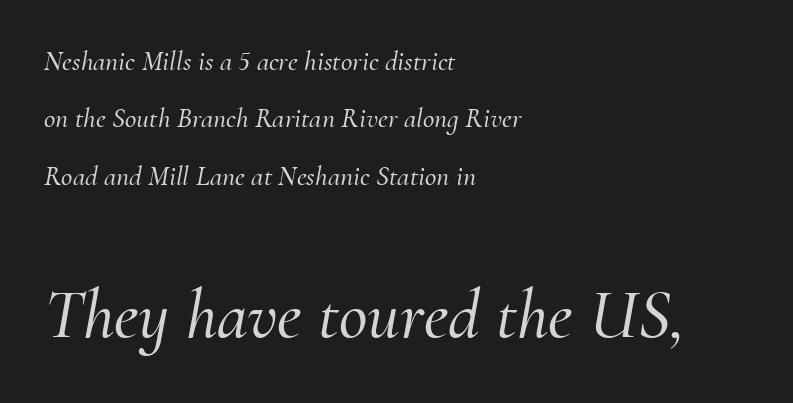
Q: Is the text italic (slanted)? A: Yes, it leans right by about 10 degrees.
Q: Is the typeface a serif or a sans-serif typeface? A: Serif.
Q: Is the text underlined? A: No.
Q: How is the paragraph aligned? A: Left-aligned.
Q: Is the spacing between letters normal or unusually wide? A: Normal.
Q: Is the spacing between lines tight, normal or loose? A: Loose.
Q: Which block of text is set in a larger size, the first (top) or the second (bottom)? A: The second (bottom) one.
Q: Width (condensed, normal, or wide)? A: Normal.
Q: Stroke contrast? A: Medium.
Q: x-height? A: Small.
Q: Monospaced? A: No.
